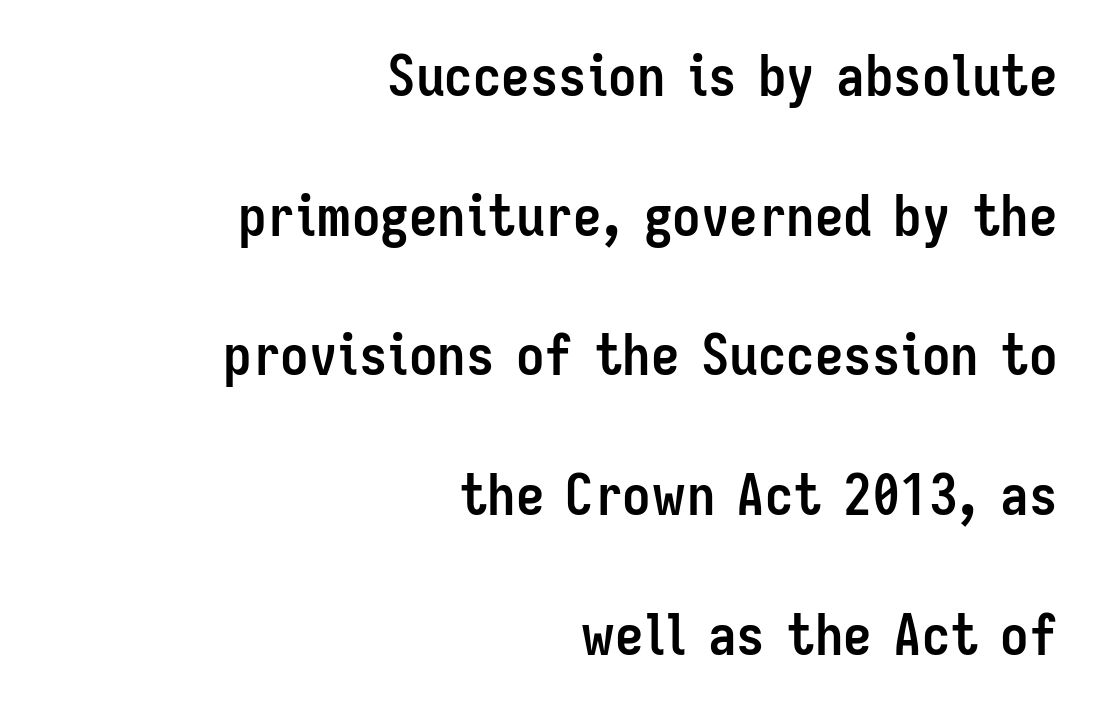
Q: Is the text bold? A: Yes.
Q: Is the text italic (slanted)? A: No, it is upright.
Q: Is the typeface a serif or a sans-serif typeface? A: Sans-serif.
Q: Is the text underlined? A: No.
Q: How is the paragraph aligned? A: Right-aligned.
Q: Is the spacing between letters normal or unusually wide? A: Normal.
Q: Is the spacing between lines tight, normal or loose? A: Loose.
Q: Width (condensed, normal, or wide)? A: Condensed.
Q: Stroke contrast? A: Low.
Q: x-height? A: Medium.
Q: Monospaced? A: No.
